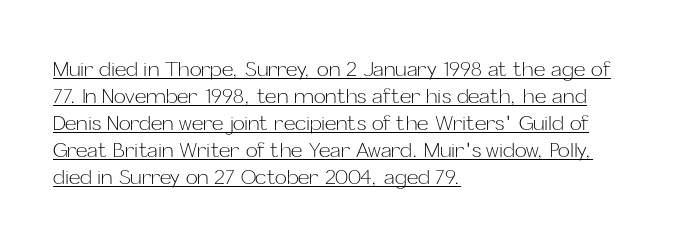
Q: Is the text bold? A: No.
Q: Is the text italic (slanted)? A: No, it is upright.
Q: Is the text underlined? A: Yes.
Q: How is the paragraph aligned? A: Left-aligned.
Q: Is the spacing between letters normal or unusually wide? A: Normal.
Q: Is the spacing between lines tight, normal or loose? A: Normal.
